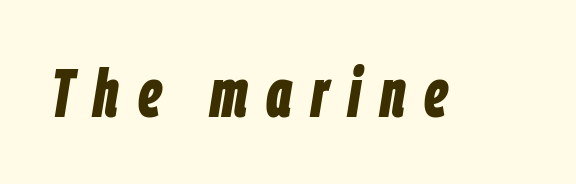
An italicized treatment has been applied to the whole sample. Note the varied advance widths — an 'i' is clearly narrower than an 'm'. This is heavy type, rendered in bold. The string is rendered with underlining switched off. The letters are spread apart with noticeably loose tracking.
